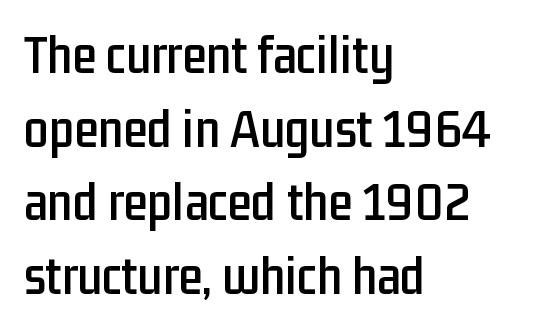
Q: Is the text italic (slanted)? A: No, it is upright.
Q: Is the typeface a serif or a sans-serif typeface? A: Sans-serif.
Q: Is the text underlined? A: No.
Q: How is the paragraph aligned? A: Left-aligned.
Q: Is the spacing between letters normal or unusually wide? A: Normal.
Q: Is the spacing between lines tight, normal or loose? A: Normal.
Q: Width (condensed, normal, or wide)? A: Condensed.
Q: Stroke contrast? A: Low.
Q: x-height? A: Medium.
Q: Monospaced? A: No.
